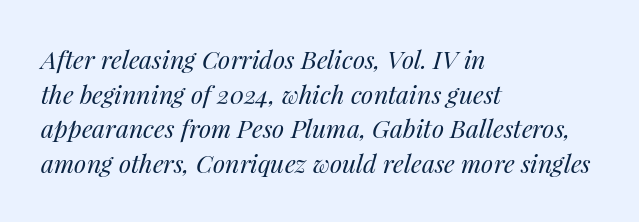
The image shows 25 px text type, italic (leaning right); set left-aligned, normal line spacing (1.39x), normal letter spacing, not underlined.
